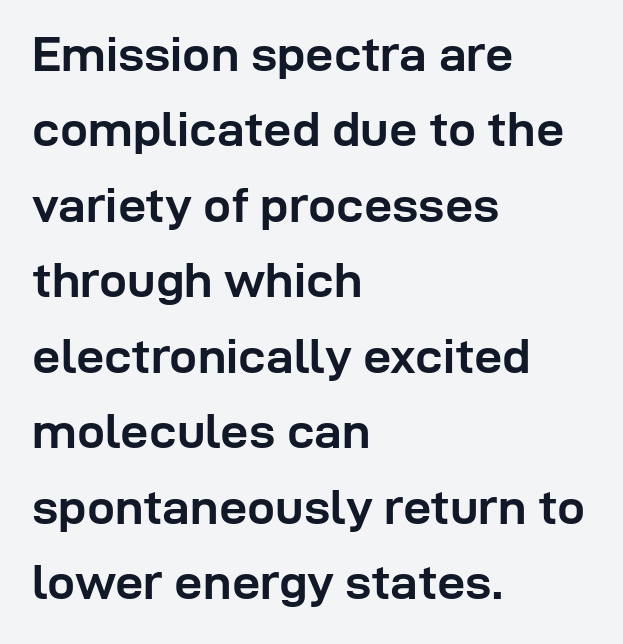
The image shows 50 px semibold sans-serif type, upright; set left-aligned, normal line spacing (1.51x), normal letter spacing, not underlined; low stroke contrast and a medium x-height.
